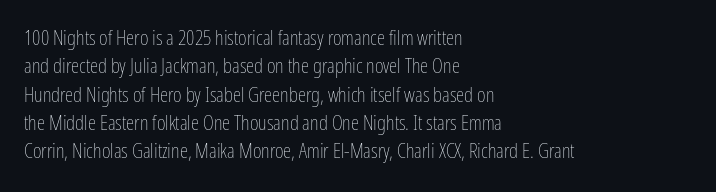
{"italic": "no", "bold": "no", "underline": "no", "align": "left", "line_spacing": "normal", "line_spacing_ratio": 1.35, "letter_spacing": "normal", "letter_spacing_em": 0.0, "glyph_px": 21}
